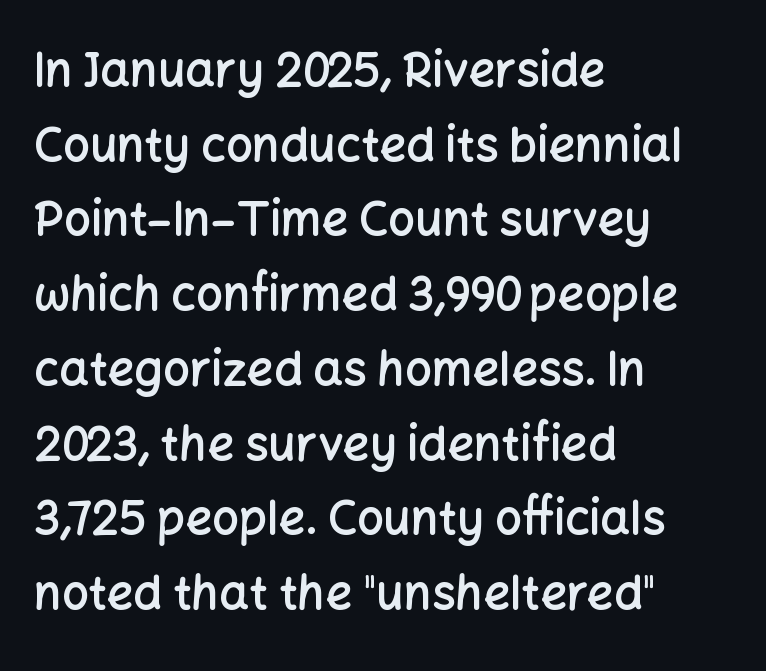
Q: Is the text bold? A: Semi-bold.
Q: Is the text italic (slanted)? A: No, it is upright.
Q: Is the typeface a serif or a sans-serif typeface? A: Sans-serif.
Q: Is the text underlined? A: No.
Q: How is the paragraph aligned? A: Left-aligned.
Q: Is the spacing between letters normal or unusually wide? A: Normal.
Q: Is the spacing between lines tight, normal or loose? A: Normal.
Q: Width (condensed, normal, or wide)? A: Normal.
Q: Stroke contrast? A: Low.
Q: x-height? A: Medium.
Q: Monospaced? A: No.
